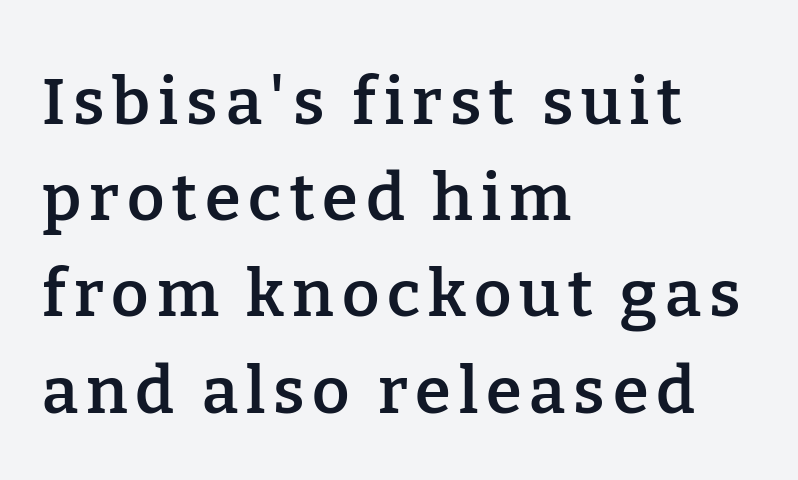
{"serif": "yes", "italic": "no", "bold": "semi", "weight": "semibold", "width": "normal", "stroke_contrast": "low", "x_height": "medium", "monospaced": "no", "underline": "no", "align": "left", "line_spacing": "normal", "line_spacing_ratio": 1.48, "glyph_px": 65}
